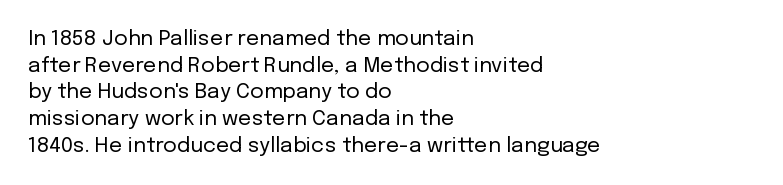
{"italic": "no", "bold": "no", "underline": "no", "align": "left", "line_spacing": "normal", "line_spacing_ratio": 1.27, "letter_spacing": "normal", "letter_spacing_em": 0.0, "glyph_px": 21}
